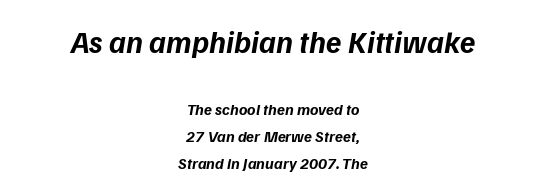
Q: Is the text bold? A: Yes.
Q: Is the typeface a serif or a sans-serif typeface? A: Sans-serif.
Q: Is the text underlined? A: No.
Q: How is the paragraph aligned? A: Centered.
Q: Is the spacing between letters normal or unusually wide? A: Normal.
Q: Is the spacing between lines tight, normal or loose? A: Normal.
Q: Which block of text is set in a larger size, the first (top) or the second (bottom)? A: The first (top) one.
Q: Width (condensed, normal, or wide)? A: Normal.
Q: Stroke contrast? A: Low.
Q: x-height? A: Medium.
Q: Monospaced? A: No.
